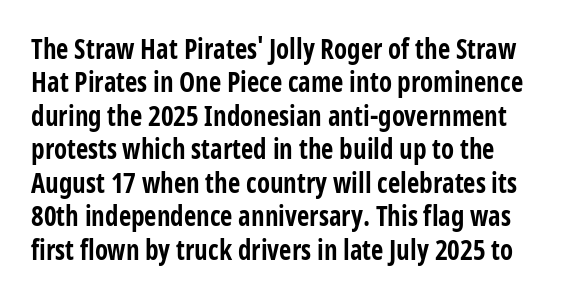
Q: Is the text bold? A: Yes.
Q: Is the text italic (slanted)? A: No, it is upright.
Q: Is the text underlined? A: No.
Q: How is the paragraph aligned? A: Left-aligned.
Q: Is the spacing between letters normal or unusually wide? A: Normal.
